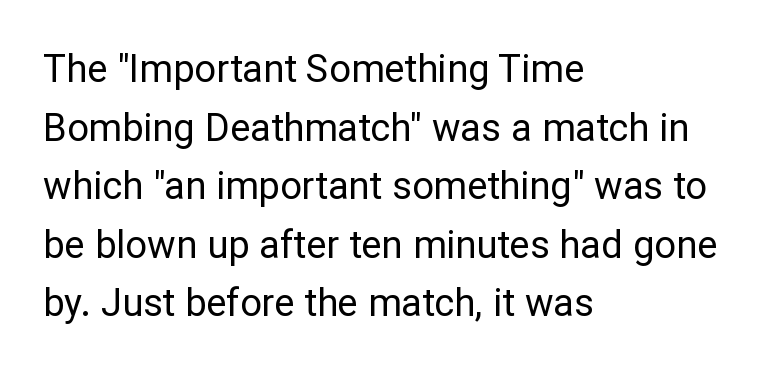
{"serif": "no", "italic": "no", "bold": "no", "weight": "regular", "width": "normal", "stroke_contrast": "low", "x_height": "medium", "monospaced": "no", "underline": "no", "align": "left", "line_spacing": "normal", "line_spacing_ratio": 1.54, "letter_spacing": "normal", "letter_spacing_em": 0.0, "glyph_px": 38}
